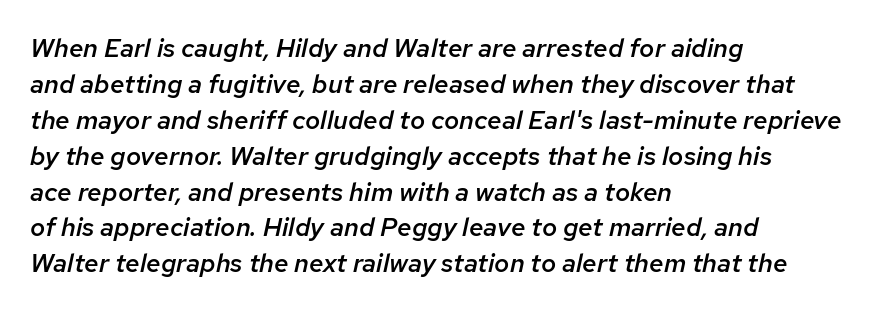
{"italic": "yes", "lean": "right", "slant_degrees": 12, "bold": "semi", "underline": "no", "align": "left", "line_spacing": "normal", "line_spacing_ratio": 1.38, "letter_spacing": "normal", "letter_spacing_em": 0.0, "glyph_px": 26}
